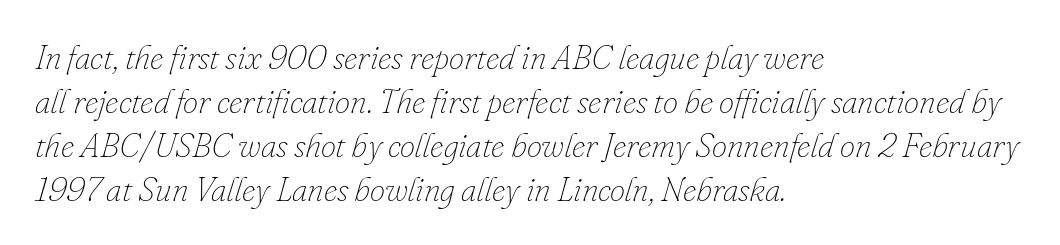
Q: Is the text bold? A: No.
Q: Is the text italic (slanted)? A: Yes, it leans right by about 16 degrees.
Q: Is the text underlined? A: No.
Q: How is the paragraph aligned? A: Left-aligned.
Q: Is the spacing between letters normal or unusually wide? A: Normal.
Q: Is the spacing between lines tight, normal or loose? A: Normal.
Q: Width (condensed, normal, or wide)? A: Normal.
Q: Stroke contrast? A: Low.
Q: x-height? A: Small.
Q: Monospaced? A: No.
